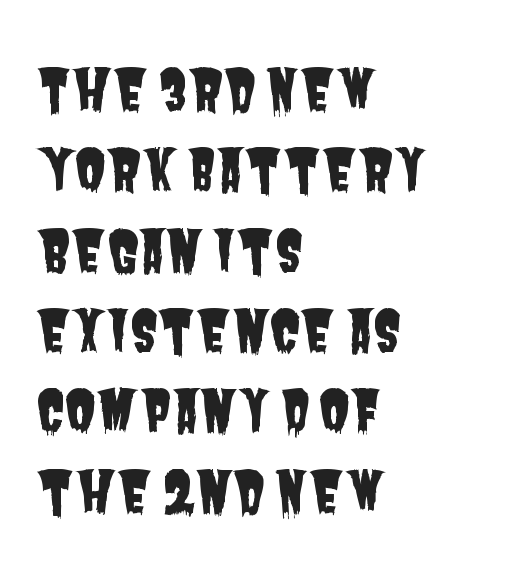
Q: Is the typeface a serif or a sans-serif typeface? A: Sans-serif.
Q: Is the text underlined? A: No.
Q: How is the paragraph aligned? A: Left-aligned.
Q: Is the spacing between letters normal or unusually wide? A: Normal.
Q: Is the spacing between lines tight, normal or loose? A: Normal.
Q: Width (condensed, normal, or wide)? A: Condensed.
Q: Stroke contrast? A: Low.
Q: x-height? A: Large.
Q: Monospaced? A: No.
